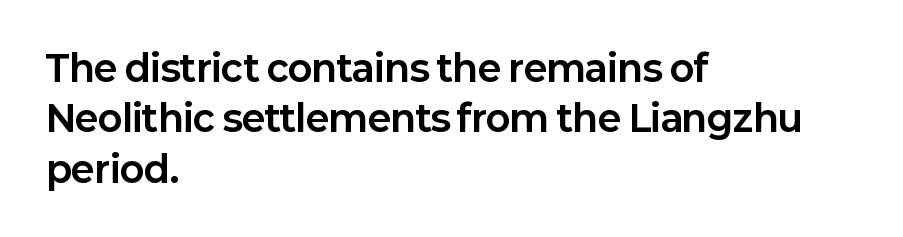
{"serif": "no", "italic": "no", "bold": "yes", "weight": "bold", "width": "normal", "stroke_contrast": "low", "x_height": "medium", "monospaced": "no", "underline": "no", "align": "left", "line_spacing": "normal", "line_spacing_ratio": 1.4, "letter_spacing": "normal", "letter_spacing_em": 0.0, "glyph_px": 36}
